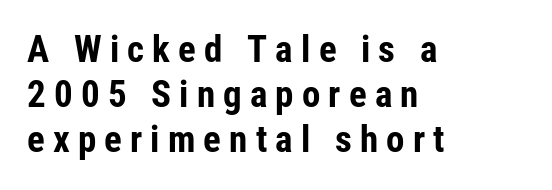
The strip under each line holds only bare page. Is the letter spacing exaggerated? Yes — the characters are pushed far apart. Strong, thick strokes mark this as bold type. Note: no serifs on the glyphs.
